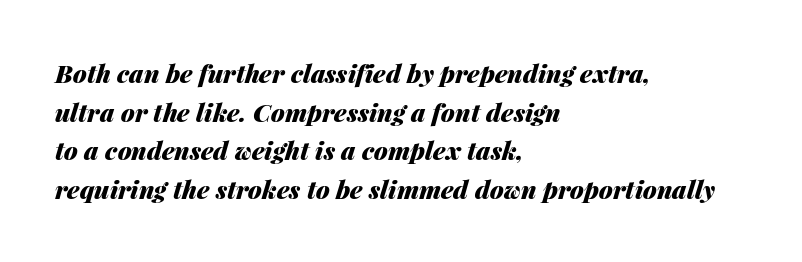
The image shows 25 px bold type, italic (leaning right); set left-aligned, normal line spacing (1.55x), normal letter spacing, not underlined.
